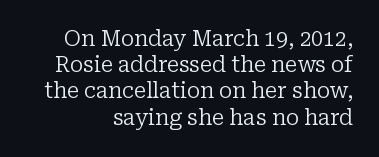
{"italic": "no", "bold": "no", "underline": "no", "align": "right", "line_spacing": "normal", "line_spacing_ratio": 1.25, "letter_spacing": "normal", "letter_spacing_em": 0.0, "glyph_px": 21}
